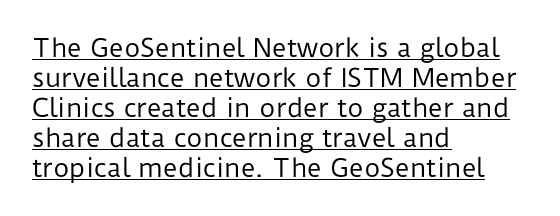
Q: Is the text bold? A: No.
Q: Is the text italic (slanted)? A: No, it is upright.
Q: Is the text underlined? A: Yes.
Q: How is the paragraph aligned? A: Left-aligned.
Q: Is the spacing between letters normal or unusually wide? A: Normal.
